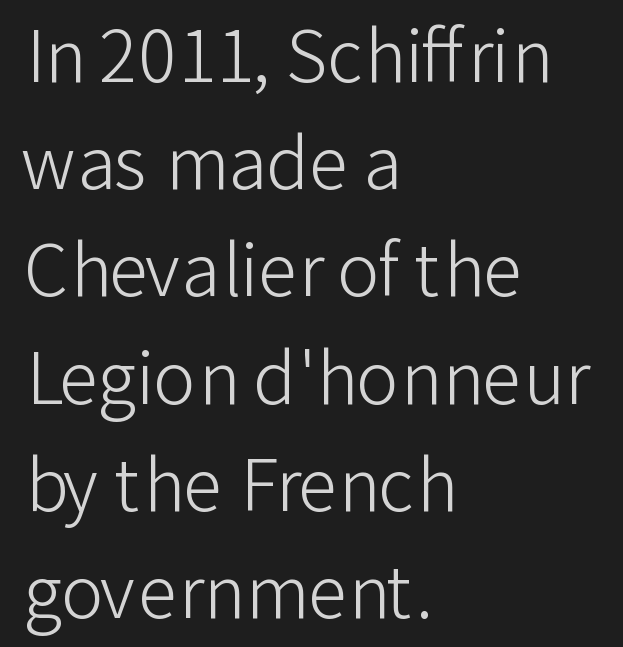
Q: Is the text bold? A: No.
Q: Is the text italic (slanted)? A: No, it is upright.
Q: Is the typeface a serif or a sans-serif typeface? A: Sans-serif.
Q: Is the text underlined? A: No.
Q: How is the paragraph aligned? A: Left-aligned.
Q: Is the spacing between letters normal or unusually wide? A: Normal.
Q: Is the spacing between lines tight, normal or loose? A: Normal.
Q: Width (condensed, normal, or wide)? A: Normal.
Q: Stroke contrast? A: Low.
Q: x-height? A: Medium.
Q: Monospaced? A: No.
